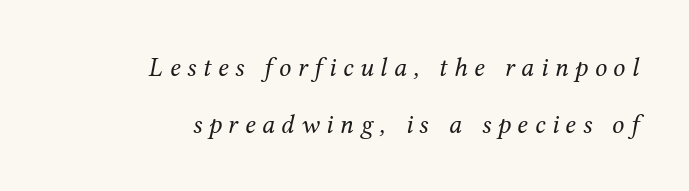
{"italic": "yes", "lean": "right", "slant_degrees": 12, "bold": "no", "underline": "no", "align": "right", "line_spacing": "loose", "line_spacing_ratio": 2.11, "letter_spacing": "wide", "letter_spacing_em": 0.24, "glyph_px": 27}
